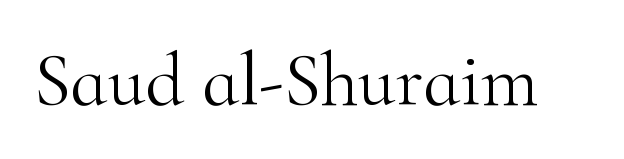
Q: Is the text bold? A: No.
Q: Is the text italic (slanted)? A: No, it is upright.
Q: Is the typeface a serif or a sans-serif typeface? A: Serif.
Q: Is the text underlined? A: No.
Q: Is the spacing between letters normal or unusually wide? A: Normal.
Q: Width (condensed, normal, or wide)? A: Normal.
Q: Stroke contrast? A: High.
Q: x-height? A: Small.
Q: Monospaced? A: No.
